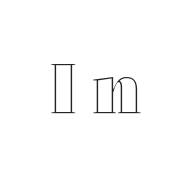
It's the straight-up-and-down kind of type. Students, note that the glyphs here are deliberately spaced far apart. The rendering uses natural spacing where letterforms have individual widths. Each row of text sits above clean, open space.
